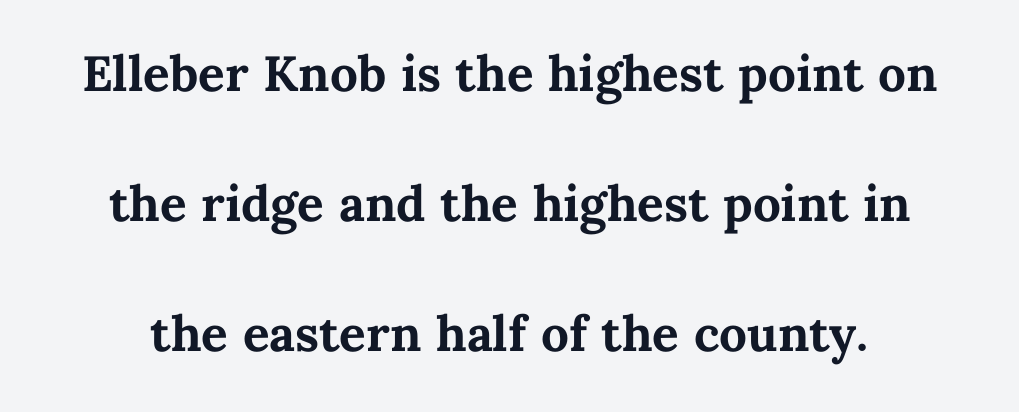
Q: Is the text bold? A: Yes.
Q: Is the text italic (slanted)? A: No, it is upright.
Q: Is the text underlined? A: No.
Q: How is the paragraph aligned? A: Centered.
Q: Is the spacing between letters normal or unusually wide? A: Normal.
Q: Is the spacing between lines tight, normal or loose? A: Loose.
Q: Width (condensed, normal, or wide)? A: Normal.
Q: Stroke contrast? A: Medium.
Q: x-height? A: Medium.
Q: Monospaced? A: No.
